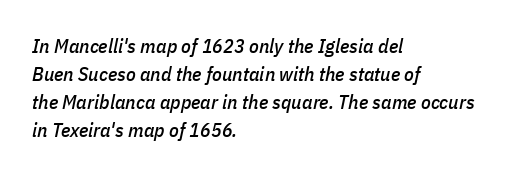
Italic: yes, the glyphs are oblique. These lines are set flush left with a ragged right edge. Any mark beneath the type? The region is blank. Whoever set this chose a conventional vertical rhythm. Short note: letters normally spaced.
